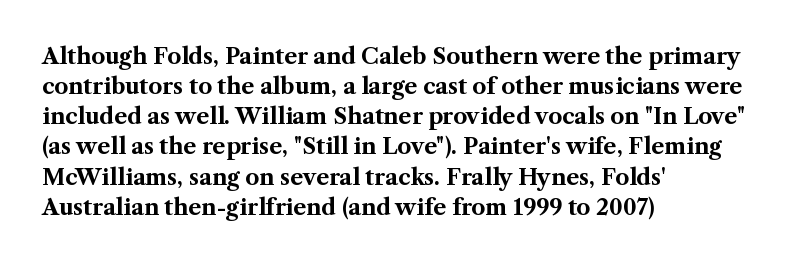
Q: Is the text bold? A: Yes.
Q: Is the text italic (slanted)? A: No, it is upright.
Q: Is the text underlined? A: No.
Q: How is the paragraph aligned? A: Left-aligned.
Q: Is the spacing between letters normal or unusually wide? A: Normal.
Q: Is the spacing between lines tight, normal or loose? A: Normal.
